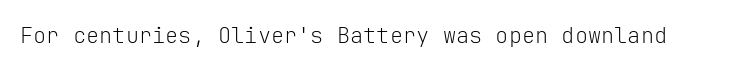
{"italic": "no", "bold": "no", "underline": "no", "letter_spacing": "normal", "letter_spacing_em": 0.0, "glyph_px": 22}
